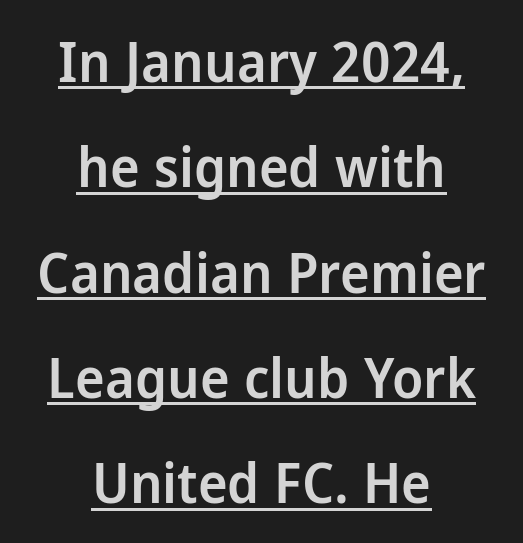
The image shows 56 px semibold sans-serif type, upright; set centered, line spacing 1.88x, normal letter spacing, underlined; low stroke contrast and a medium x-height.
